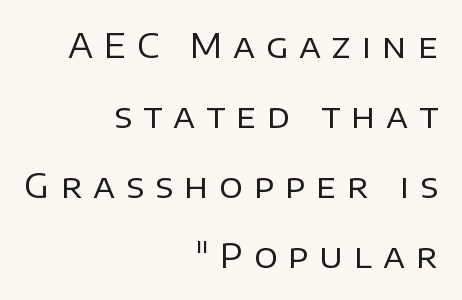
Q: Is the text bold? A: No.
Q: Is the text italic (slanted)? A: No, it is upright.
Q: Is the typeface a serif or a sans-serif typeface? A: Sans-serif.
Q: Is the text underlined? A: No.
Q: How is the paragraph aligned? A: Right-aligned.
Q: Is the spacing between letters normal or unusually wide? A: Unusually wide.
Q: Is the spacing between lines tight, normal or loose? A: Loose.
Q: Width (condensed, normal, or wide)? A: Normal.
Q: Stroke contrast? A: Low.
Q: x-height? A: Large.
Q: Monospaced? A: No.
